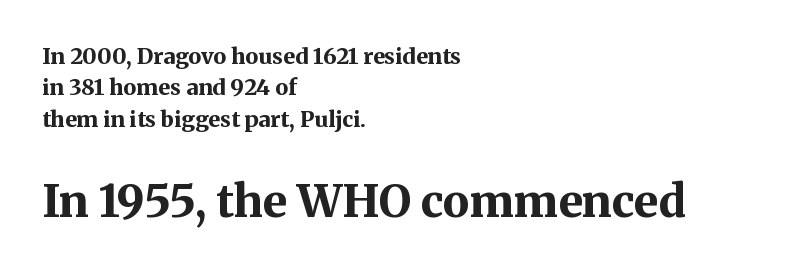
The image shows 45 px bold serif type, upright; set left-aligned, normal line spacing (1.43x), normal letter spacing, not underlined; the second (bottom) block is 2.05x larger; medium stroke contrast and a medium x-height.
